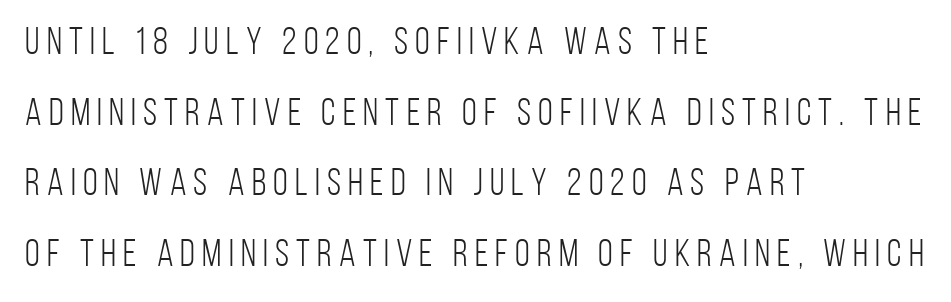
The image shows 38 px light, condensed sans-serif type, upright; set left-aligned, line spacing 1.86x, not underlined; low stroke contrast and a large x-height.
